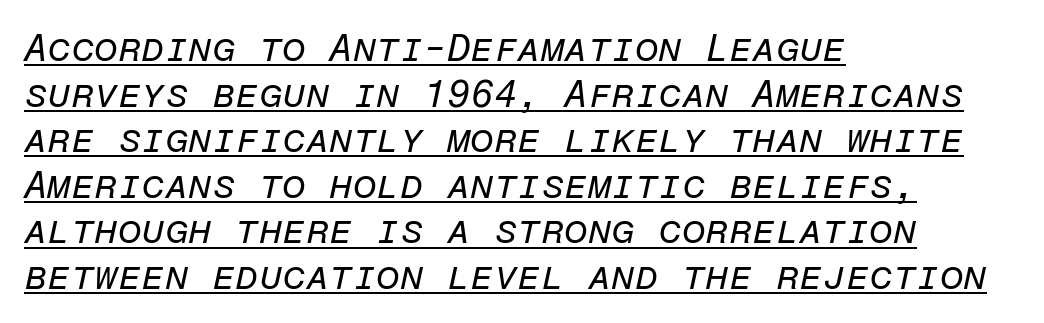
Somebody hit Ctrl+U on this one — the words are underlined. The passage shown is typed in a monospace face where columns stay perfectly aligned. The letters are slanted; this is an italic face. The setting favours the left margin, as ordinary paragraphs usually do. There is no visible air inserted between adjacent glyphs.
